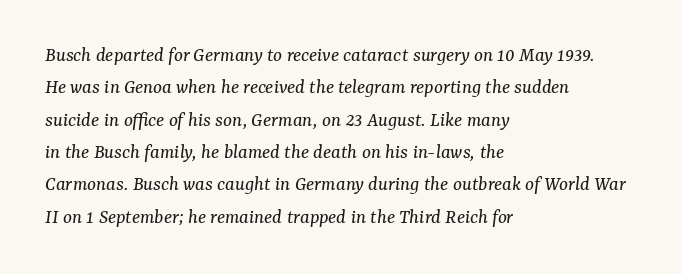
The image shows 21 px text type, italic (leaning right); set left-aligned, normal line spacing (1.54x), normal letter spacing, not underlined.
